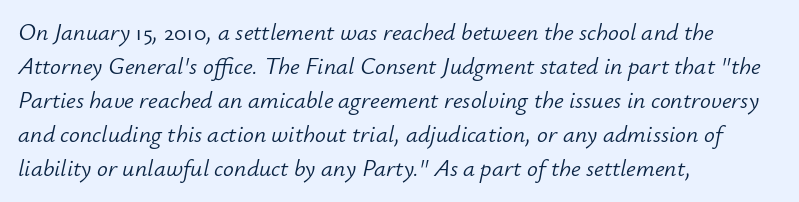
The image shows 24 px text type, italic (leaning right); set left-aligned, normal line spacing (1.42x), normal letter spacing, not underlined.
